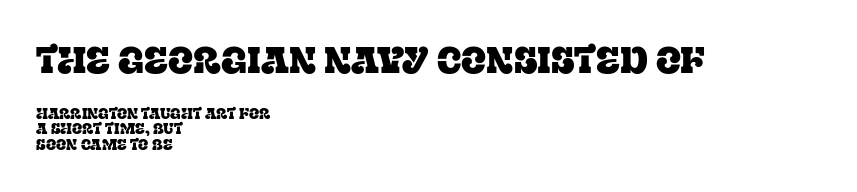
{"serif": "yes", "italic": "no", "width": "normal", "stroke_contrast": "low", "x_height": "large", "monospaced": "no", "underline": "no", "align": "left", "line_spacing": "tight", "line_spacing_ratio": 1.03, "letter_spacing": "normal", "letter_spacing_em": 0.0, "larger_block": "first", "size_ratio": 2.47, "glyph_px": 37}
